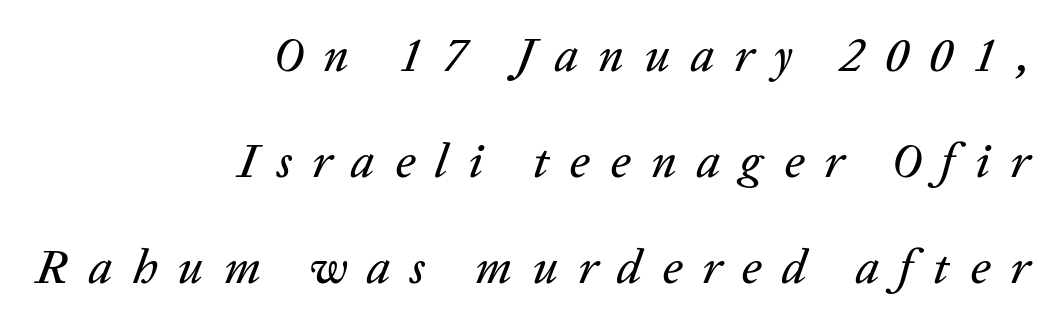
The image shows 48 px text type, italic (leaning right); set right-aligned, loose line spacing (2.21x), unusually wide letter spacing (+0.42 em), not underlined; low stroke contrast and a medium x-height.
